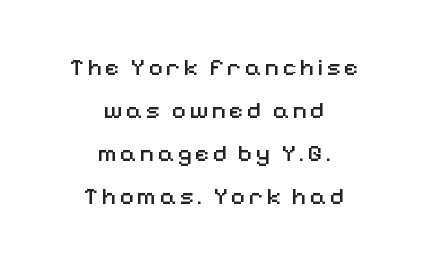
These lines stack symmetrically, like a column narrowing and widening about its center. Is there any slant? The stems are plumb. Words float on clear page, feet unadorned. The characters are drawn with everyday or finer stroke widths.
